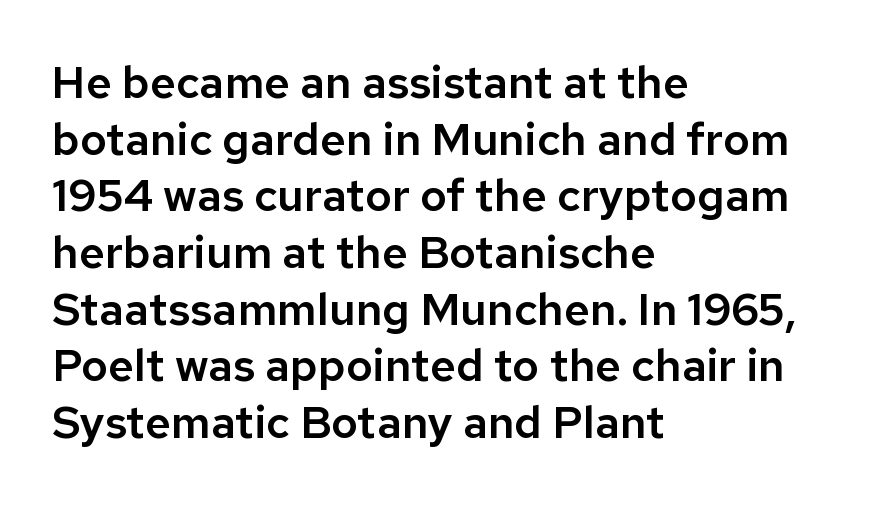
{"serif": "no", "italic": "no", "width": "normal", "stroke_contrast": "low", "x_height": "medium", "monospaced": "no", "underline": "no", "align": "left", "line_spacing": "normal", "line_spacing_ratio": 1.26, "letter_spacing": "normal", "letter_spacing_em": 0.0, "glyph_px": 45}
